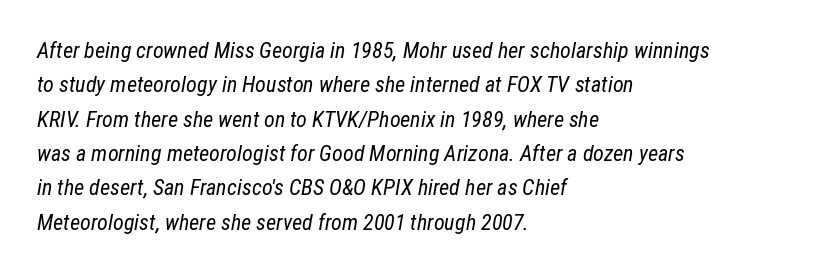
Weight: in the light-to-regular range. Between one letter and the next there's only the usual sliver of space. The lettering tilts uniformly, giving the passage an italic look. Normally led — the rows are evenly, conventionally spaced.
